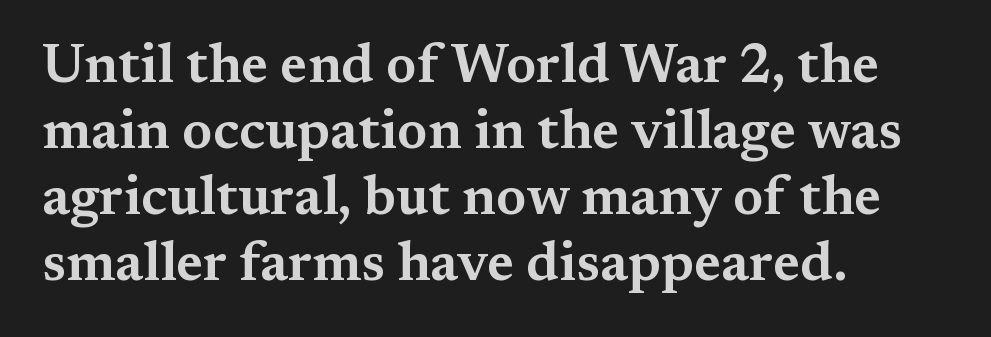
{"serif": "yes", "italic": "no", "width": "wide", "stroke_contrast": "medium", "x_height": "medium", "monospaced": "no", "underline": "no", "align": "left", "line_spacing_ratio": 1.22, "letter_spacing": "normal", "letter_spacing_em": 0.0, "glyph_px": 54}
